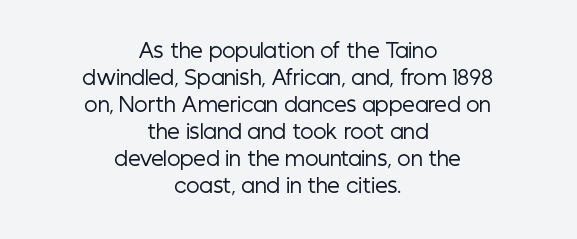
Quick note: not italic, upright. Unmarked baselines from the first word to the last. No extra tracking has been applied to these lines. Is the block centered? Yes — each line is placed symmetrically about the middle. Leading matches the norm, producing a regular column.
